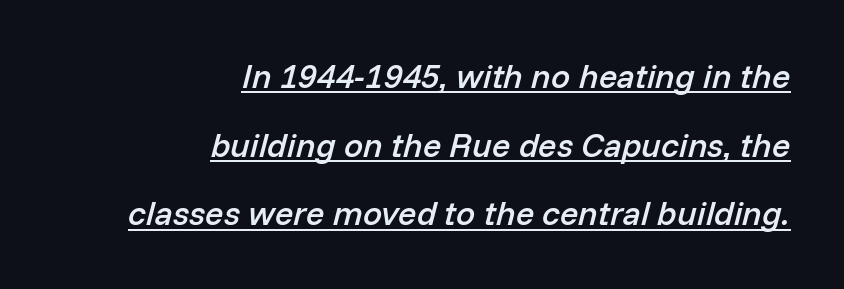
The line-height multiplier appears high, well above default. Each word holds together tightly as a unit, with standard inter-letter gaps. Here the designer chose a conventional face with non-uniform glyph widths. This is underlined copy, the kind a proofreader might mark for attention. Emphasis-style slanted type is in use.
